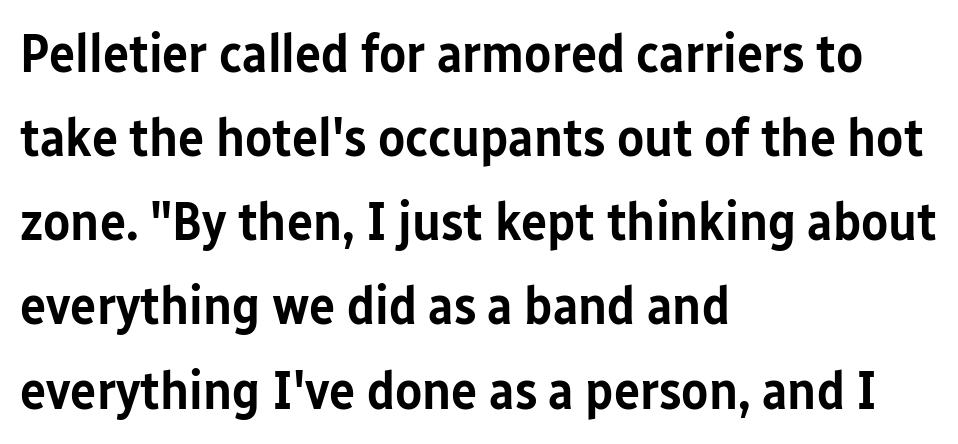
{"serif": "no", "italic": "no", "bold": "semi", "weight": "semibold", "width": "condensed", "stroke_contrast": "low", "x_height": "medium", "monospaced": "no", "underline": "no", "align": "left", "line_spacing": "normal", "line_spacing_ratio": 1.53, "letter_spacing": "normal", "letter_spacing_em": 0.0, "glyph_px": 55}
